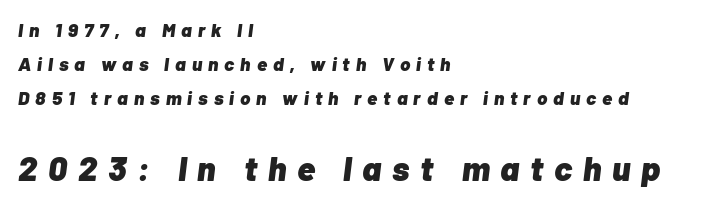
The image shows 34 px heavy type, italic (leaning right); set left-aligned, line spacing 1.79x, unusually wide letter spacing (+0.32 em), not underlined; the second (bottom) block is 1.79x larger; low stroke contrast and a medium x-height.
